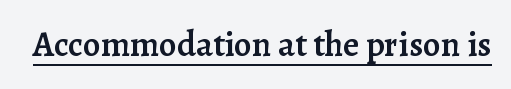
{"serif": "yes", "italic": "no", "bold": "semi", "weight": "semibold", "width": "normal", "stroke_contrast": "low", "x_height": "medium", "monospaced": "no", "underline": "yes", "letter_spacing": "normal", "letter_spacing_em": 0.0, "glyph_px": 35}
